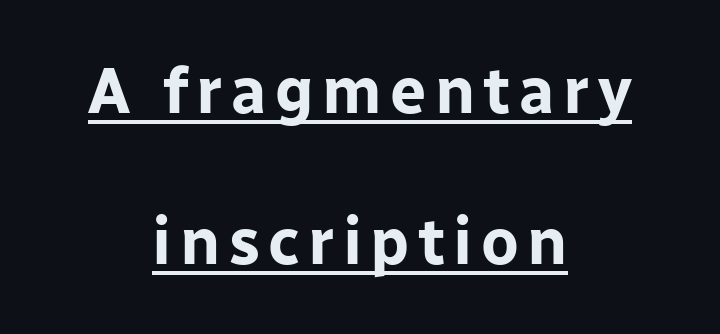
The image shows 64 px bold sans-serif type, upright; set centered, loose line spacing (2.36x), underlined; low stroke contrast and a medium x-height.
